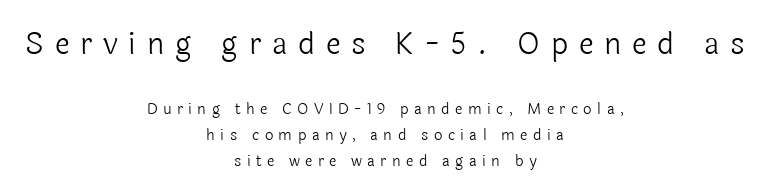
Q: Is the text bold? A: No.
Q: Is the text italic (slanted)? A: No, it is upright.
Q: Is the typeface a serif or a sans-serif typeface? A: Sans-serif.
Q: Is the text underlined? A: No.
Q: How is the paragraph aligned? A: Centered.
Q: Is the spacing between letters normal or unusually wide? A: Unusually wide.
Q: Which block of text is set in a larger size, the first (top) or the second (bottom)? A: The first (top) one.
Q: Width (condensed, normal, or wide)? A: Normal.
Q: x-height? A: Medium.
Q: Monospaced? A: No.
